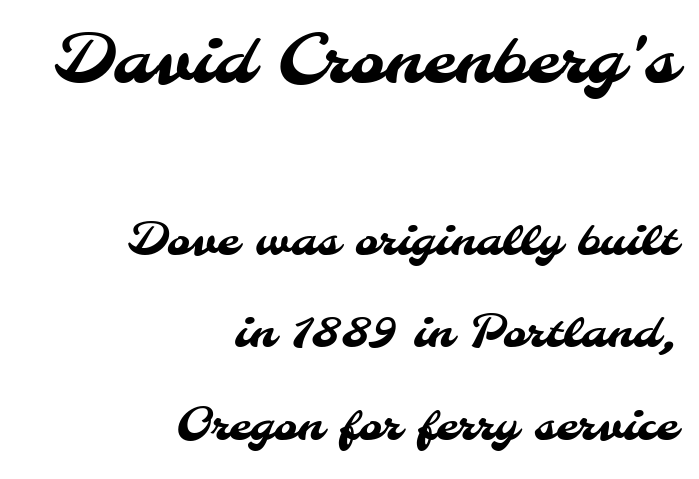
{"serif": "no", "width": "normal", "stroke_contrast": "medium", "x_height": "small", "monospaced": "no", "underline": "no", "align": "right", "line_spacing": "loose", "line_spacing_ratio": 2.06, "letter_spacing": "normal", "letter_spacing_em": 0.0, "larger_block": "first", "size_ratio": 1.49, "glyph_px": 67}
